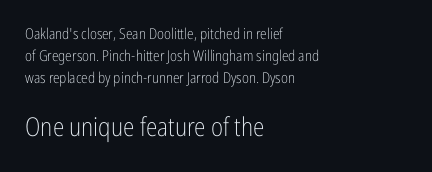
The gap between lines stays unmarked. Caption: multi-line text, flush left, ragged right. The passage shown begins with its smaller block and ends with its larger one. Short note: letters normally spaced.
